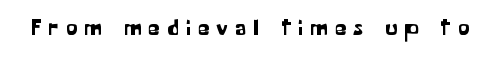
Q: Is the text italic (slanted)? A: No, it is upright.
Q: Is the text underlined? A: No.
Q: Is the spacing between letters normal or unusually wide? A: Unusually wide.
